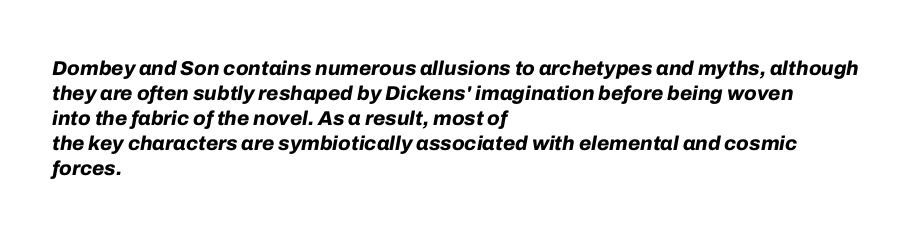
{"italic": "yes", "lean": "right", "slant_degrees": 10, "bold": "yes", "underline": "no", "align": "left", "line_spacing": "normal", "line_spacing_ratio": 1.25, "letter_spacing": "normal", "letter_spacing_em": 0.0, "glyph_px": 20}
